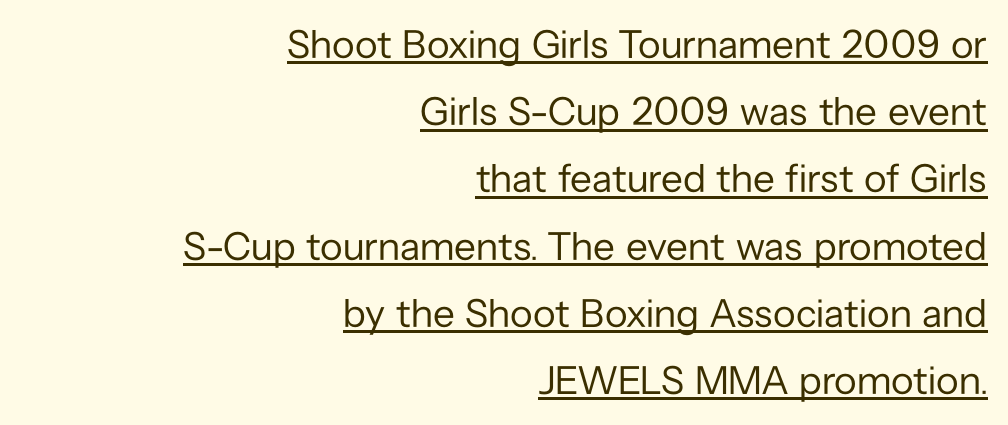
{"serif": "no", "italic": "no", "bold": "no", "weight": "regular", "width": "normal", "stroke_contrast": "low", "x_height": "medium", "monospaced": "no", "underline": "yes", "align": "right", "line_spacing": "normal", "line_spacing_ratio": 1.68, "letter_spacing": "normal", "letter_spacing_em": 0.0, "glyph_px": 40}
